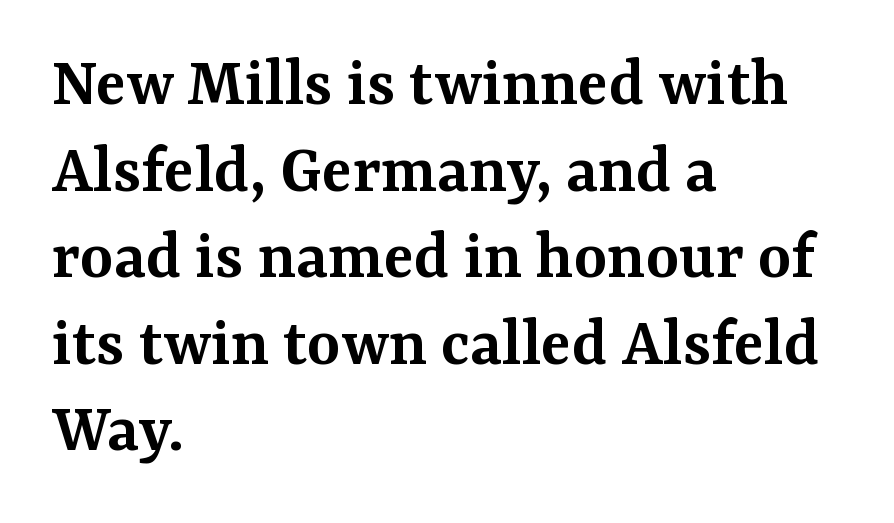
The image shows 71 px semibold serif type, upright; set left-aligned, line spacing 1.22x, normal letter spacing, not underlined; medium stroke contrast and a medium x-height.
